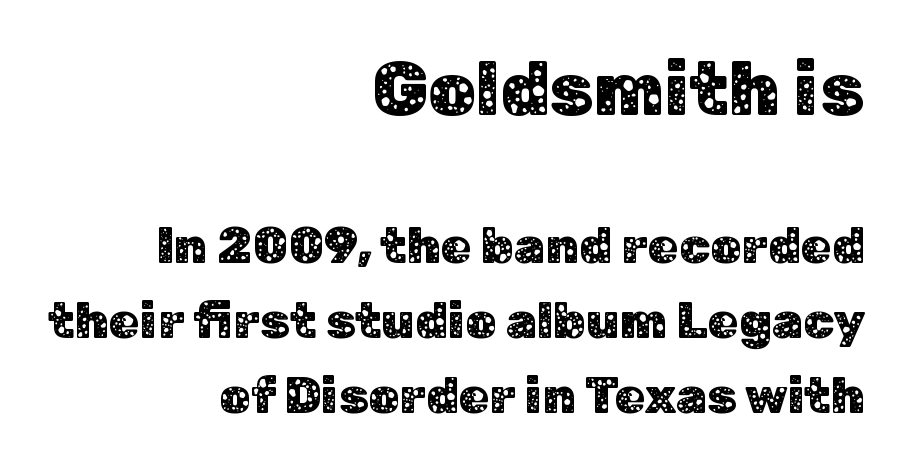
{"serif": "no", "italic": "no", "width": "normal", "stroke_contrast": "low", "x_height": "medium", "monospaced": "no", "underline": "no", "align": "right", "line_spacing": "normal", "line_spacing_ratio": 1.5, "letter_spacing": "normal", "letter_spacing_em": 0.0, "larger_block": "first", "size_ratio": 1.5, "glyph_px": 75}
